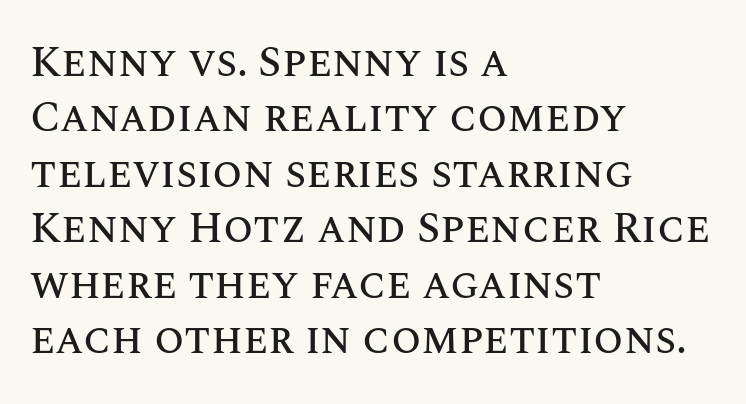
{"italic": "no", "width": "normal", "stroke_contrast": "medium", "x_height": "large", "monospaced": "no", "underline": "no", "align": "left", "line_spacing": "normal", "line_spacing_ratio": 1.29, "letter_spacing": "normal", "letter_spacing_em": 0.0, "glyph_px": 43}
